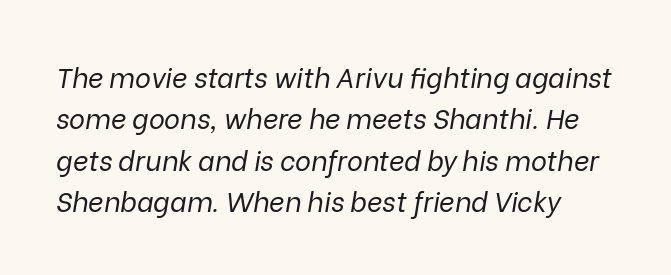
{"italic": "yes", "lean": "right", "slant_degrees": 9, "bold": "no", "underline": "no", "align": "left", "line_spacing": "normal", "line_spacing_ratio": 1.53, "letter_spacing": "normal", "letter_spacing_em": 0.0, "glyph_px": 27}
